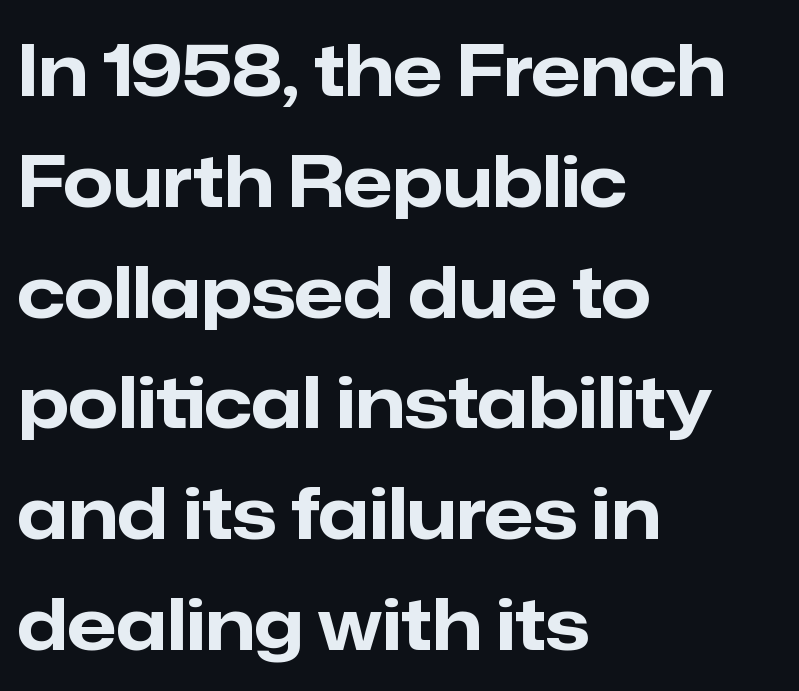
Q: Is the text bold? A: Yes.
Q: Is the text italic (slanted)? A: No, it is upright.
Q: Is the typeface a serif or a sans-serif typeface? A: Sans-serif.
Q: Is the text underlined? A: No.
Q: How is the paragraph aligned? A: Left-aligned.
Q: Is the spacing between letters normal or unusually wide? A: Normal.
Q: Is the spacing between lines tight, normal or loose? A: Normal.
Q: Width (condensed, normal, or wide)? A: Normal.
Q: Stroke contrast? A: Low.
Q: x-height? A: Medium.
Q: Monospaced? A: No.
